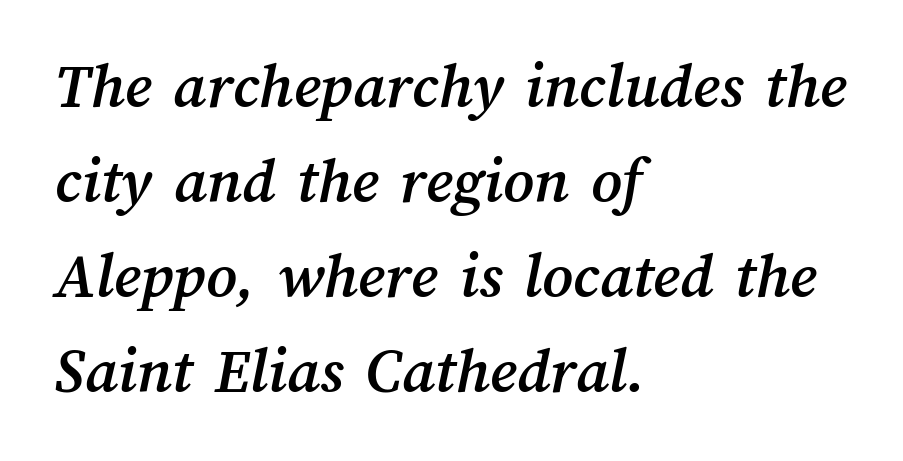
{"width": "normal", "stroke_contrast": "medium", "x_height": "medium", "monospaced": "no", "underline": "no", "align": "left", "line_spacing": "normal", "line_spacing_ratio": 1.44, "letter_spacing": "normal", "letter_spacing_em": 0.0, "glyph_px": 66}
